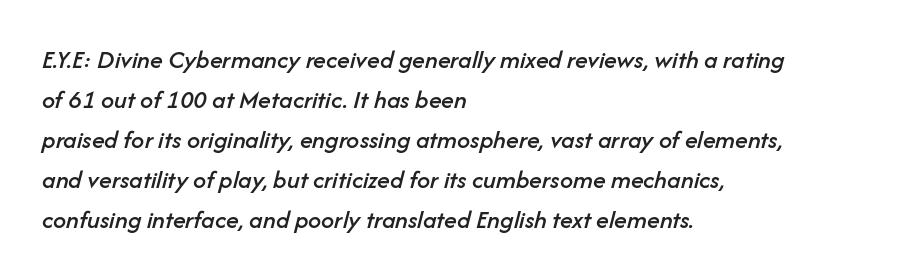
Q: Is the text italic (slanted)? A: Yes, it leans right by about 14 degrees.
Q: Is the text underlined? A: No.
Q: How is the paragraph aligned? A: Left-aligned.
Q: Is the spacing between letters normal or unusually wide? A: Normal.
Q: Is the spacing between lines tight, normal or loose? A: Normal.
